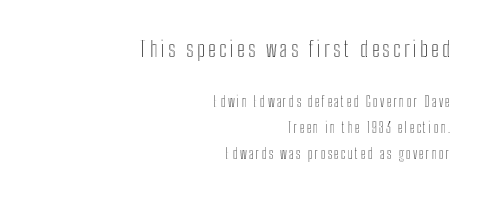
The more generous point size was reserved for the upper chunk. Vertical strokes here are truly vertical. Teacher's note: observe the even right margin — that is flush-right alignment. Words float on clear page, feet unadorned.
